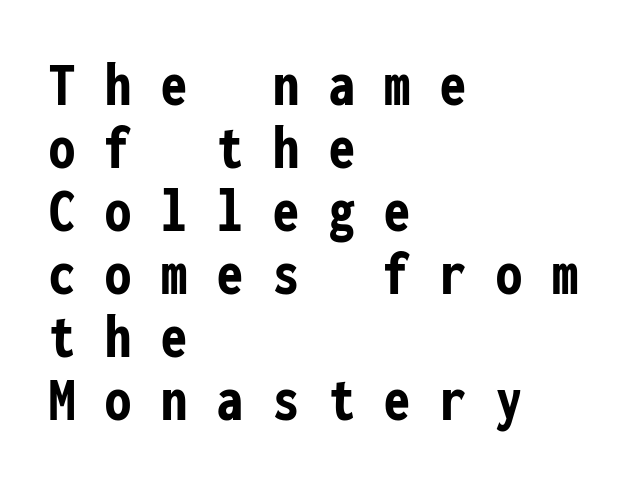
{"serif": "no", "italic": "no", "bold": "yes", "weight": "semibold", "width": "condensed", "stroke_contrast": "low", "x_height": "medium", "monospaced": "yes", "underline": "no", "align": "left", "line_spacing": "tight", "line_spacing_ratio": 0.97, "letter_spacing": "wide", "letter_spacing_em": 0.46, "glyph_px": 65}
